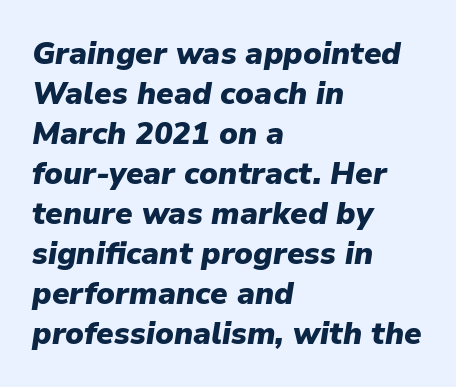
The glyphs look as if they've been sheared to an angle. Rule under the text: the space is simply empty. Compared with typical paragraphs, the rows here are spaced about the same. Pretty heavy lettering here — definitely bold. The letters advance in unequal steps, a hallmark of proportional type.
